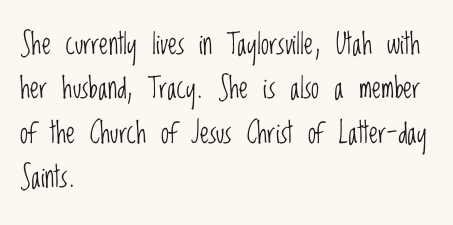
The image shows 29 px light, condensed sans-serif type, upright; set left-aligned, normal line spacing (1.53x), normal letter spacing, not underlined; low stroke contrast and a large x-height.
